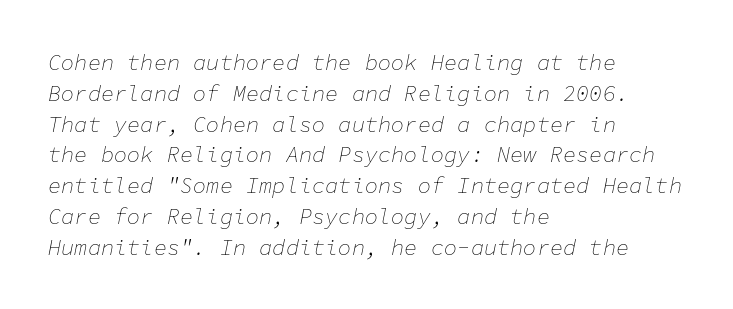
{"italic": "yes", "lean": "right", "slant_degrees": 11, "bold": "no", "underline": "no", "align": "left", "line_spacing": "normal", "line_spacing_ratio": 1.4, "letter_spacing": "normal", "letter_spacing_em": 0.0, "glyph_px": 22}
